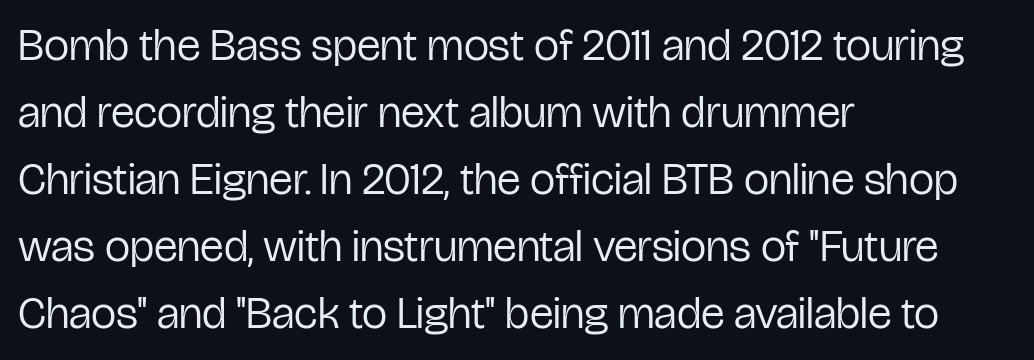
Q: Is the text bold? A: No.
Q: Is the text italic (slanted)? A: No, it is upright.
Q: Is the typeface a serif or a sans-serif typeface? A: Sans-serif.
Q: Is the text underlined? A: No.
Q: How is the paragraph aligned? A: Left-aligned.
Q: Is the spacing between letters normal or unusually wide? A: Normal.
Q: Is the spacing between lines tight, normal or loose? A: Normal.
Q: Width (condensed, normal, or wide)? A: Condensed.
Q: Stroke contrast? A: Low.
Q: x-height? A: Medium.
Q: Monospaced? A: No.
